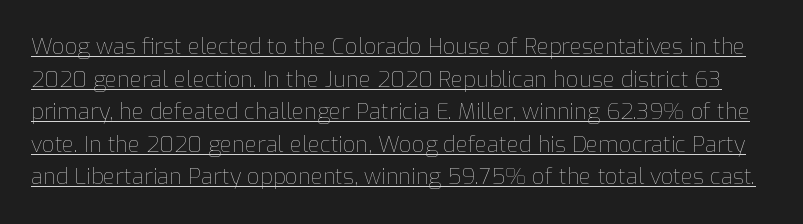
These characters rest on top of a visible drawn line. Every stem runs plumb, perpendicular to the baseline. Honestly, the row spacing looks completely unremarkable. Stroke thickness stays within the range of a standard reading face or lighter. This rendering leaves character spacing at its baseline value.
